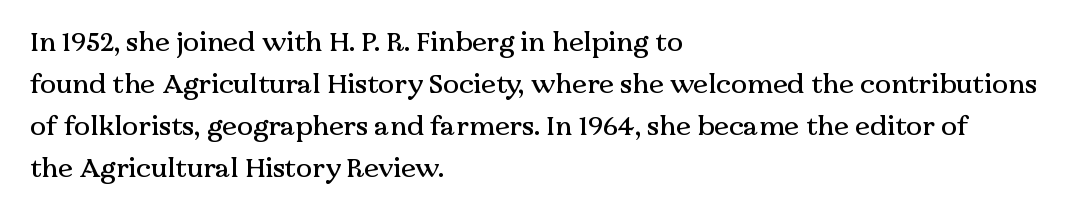
{"italic": "no", "underline": "no", "align": "left", "line_spacing": "normal", "line_spacing_ratio": 1.55, "letter_spacing": "normal", "letter_spacing_em": 0.0, "glyph_px": 27}
